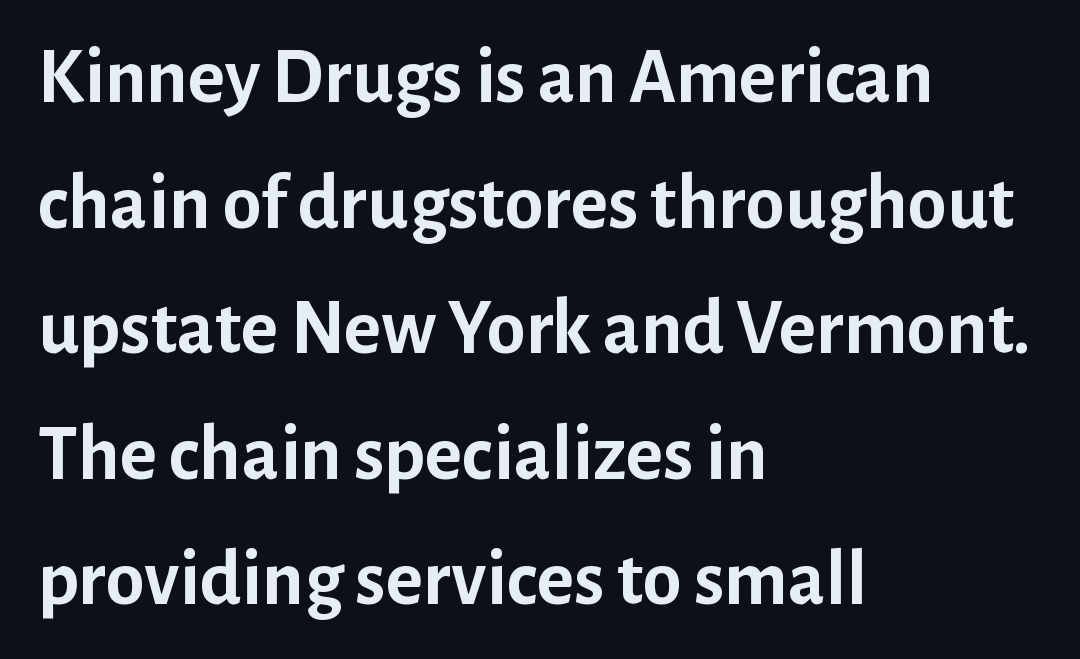
Which margin do the lines hug? The left one — the right edge is uneven. Is the letter spacing exaggerated? No — it looks like the ordinary default. The gap between lines stays unmarked. Is there much room between lines? A standard amount, neither cramped nor airy. This sample has the flowing, uneven cadence of proportional lettering. The font's upright variant was chosen for this text.
